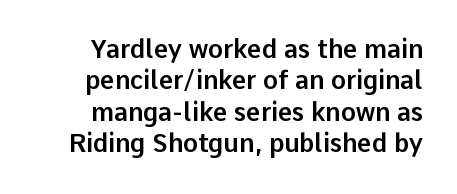
The image shows 25 px text type, upright; set normal line spacing (1.26x), normal letter spacing, not underlined.
